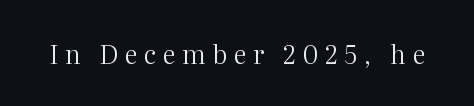
Compared with a typical body face, this is equally light or lighter still. Lines of text with bare space underneath. In terms of letterspacing, this is a distinctly airy, spread setting. This is the regular roman posture of the typeface.
